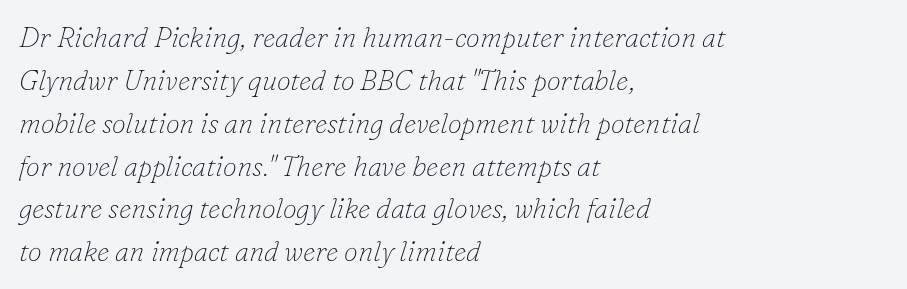
The image shows 28 px thin serif type, italic (leaning right); set left-aligned, normal line spacing (1.53x), normal letter spacing, not underlined; low stroke contrast and a small x-height.
